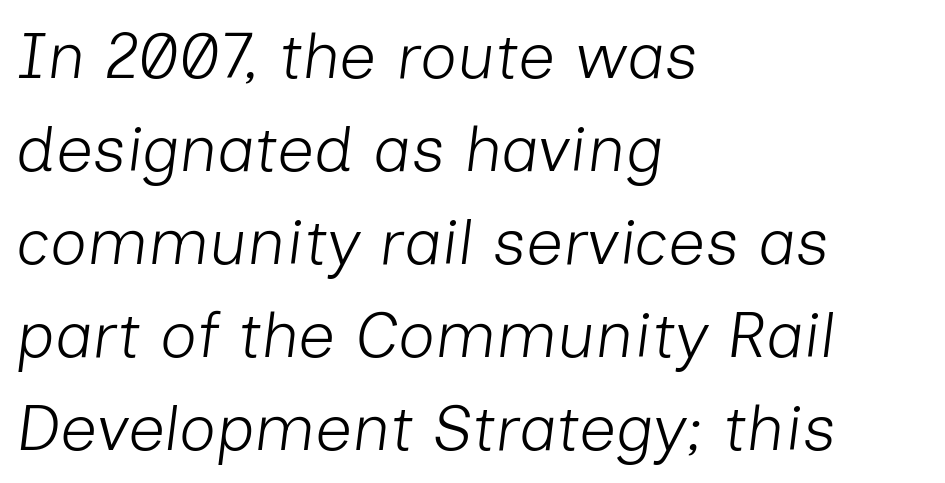
The whole block is typeset with a tilt. The lines sit at an ordinary, default distance from one another. Reading down the block, your eye returns to a fixed left position each line. Default kerning and tracking; the words read as compact shapes. Anything drawn beneath the words? Only blank space.
